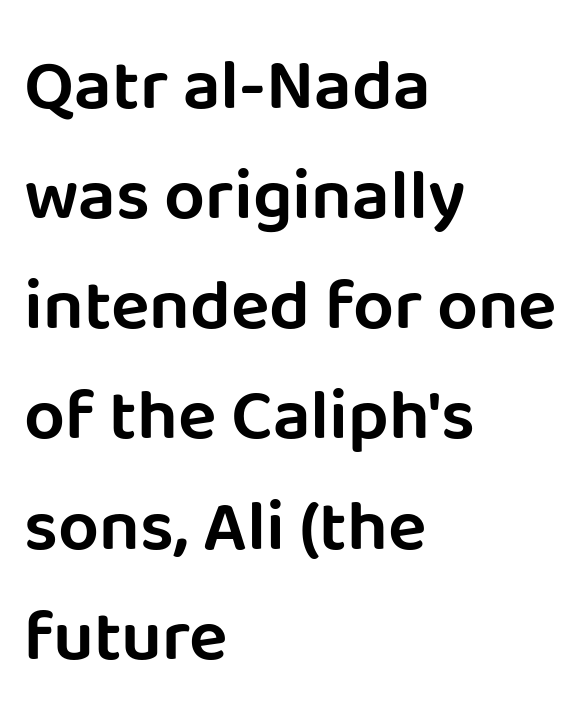
Quick note: underline off. The gaps between neighbouring characters are ordinary and unremarkable. If you drew a line through each stem, it would be perfectly vertical. These lines stack with their left ends in a neat column.
